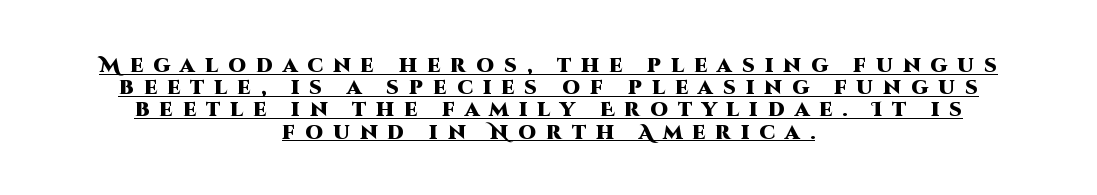
{"italic": "no", "bold": "yes", "underline": "yes", "align": "center", "line_spacing": "tight", "line_spacing_ratio": 1.11, "letter_spacing": "wide", "letter_spacing_em": 0.5, "glyph_px": 20}
